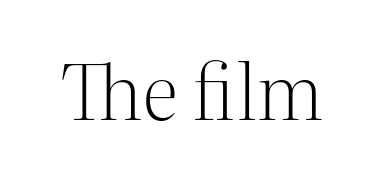
When letters stand straight like this, we call the style roman or upright. Plain, unruled lines of type. Spacing verdict: proportional, widths tailored to each character. No extra ink here — the face is not bold. Little horizontal feet cap the strokes, marking this as serif type.
